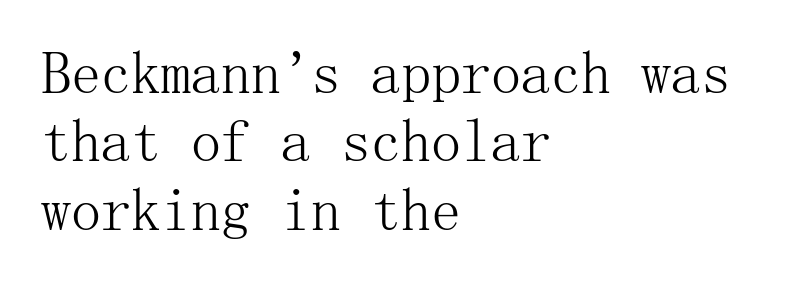
{"serif": "yes", "italic": "no", "bold": "no", "weight": "light", "width": "normal", "stroke_contrast": "medium", "x_height": "medium", "underline": "no", "align": "left", "line_spacing": "tight", "line_spacing_ratio": 1.14, "letter_spacing": "normal", "letter_spacing_em": 0.0, "glyph_px": 60}
